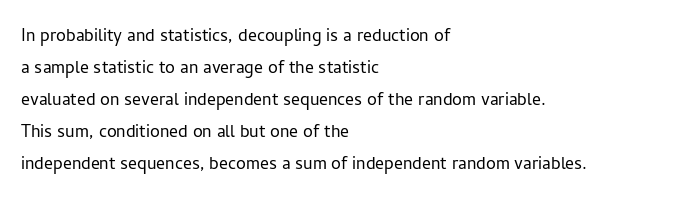
The image shows 22 px text type, upright; set left-aligned, normal line spacing (1.45x), normal letter spacing, not underlined.
